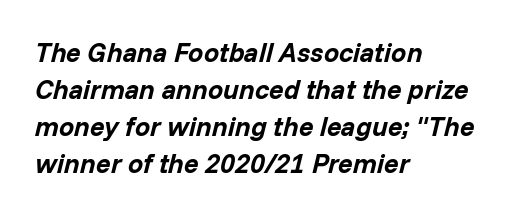
The image shows 27 px bold type, italic (leaning right); set left-aligned, normal line spacing (1.37x), normal letter spacing, not underlined.
